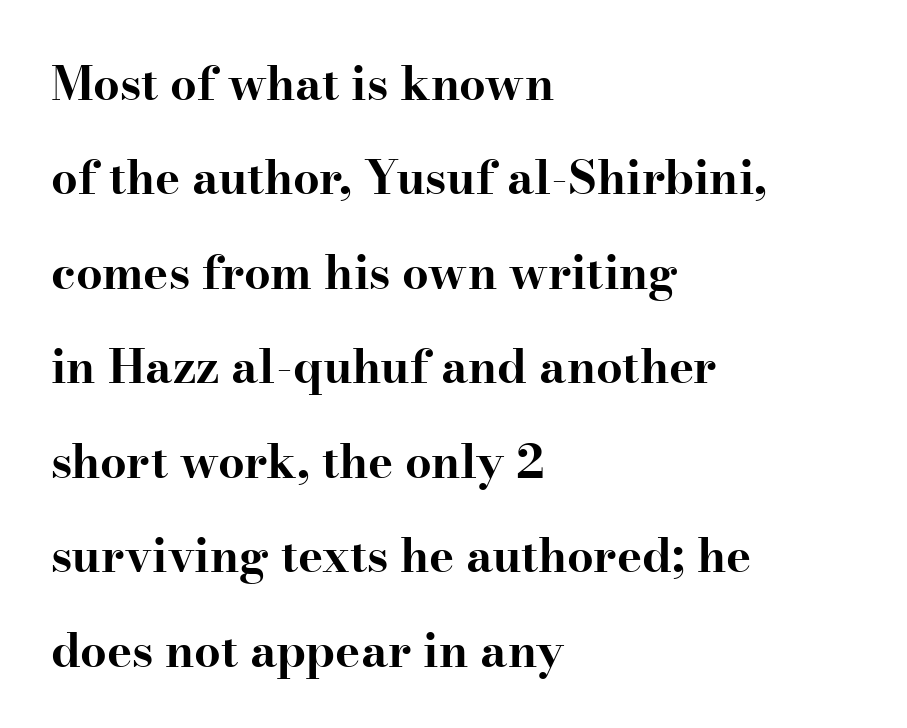
Q: Is the text bold? A: Yes.
Q: Is the text italic (slanted)? A: No, it is upright.
Q: Is the typeface a serif or a sans-serif typeface? A: Serif.
Q: Is the text underlined? A: No.
Q: How is the paragraph aligned? A: Left-aligned.
Q: Is the spacing between letters normal or unusually wide? A: Normal.
Q: Is the spacing between lines tight, normal or loose? A: Loose.
Q: Width (condensed, normal, or wide)? A: Wide.
Q: Stroke contrast? A: High.
Q: x-height? A: Small.
Q: Monospaced? A: No.
